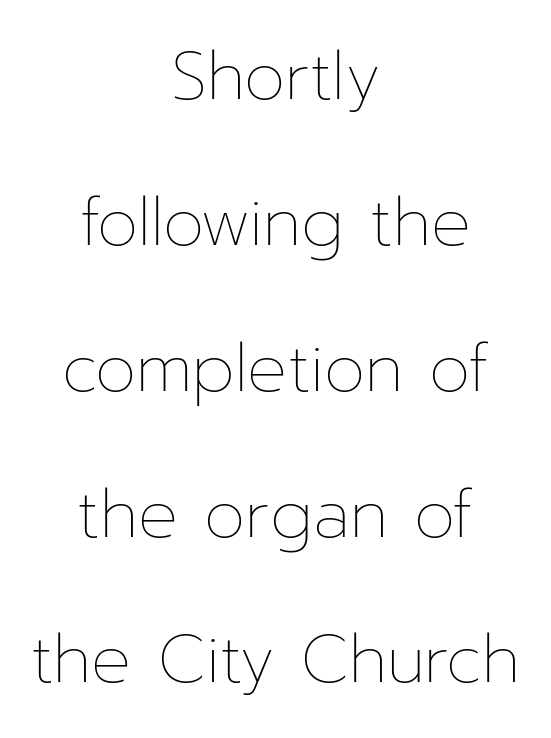
{"italic": "no", "bold": "no", "weight": "thin", "width": "normal", "stroke_contrast": "low", "x_height": "medium", "monospaced": "no", "underline": "no", "align": "center", "line_spacing": "loose", "line_spacing_ratio": 2.21, "letter_spacing": "normal", "letter_spacing_em": 0.0, "glyph_px": 66}
